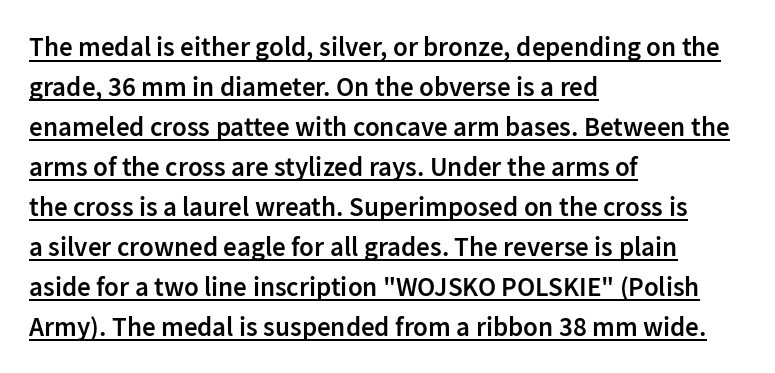
Q: Is the text bold? A: Semi-bold.
Q: Is the text italic (slanted)? A: No, it is upright.
Q: Is the text underlined? A: Yes.
Q: How is the paragraph aligned? A: Left-aligned.
Q: Is the spacing between letters normal or unusually wide? A: Normal.
Q: Is the spacing between lines tight, normal or loose? A: Normal.
